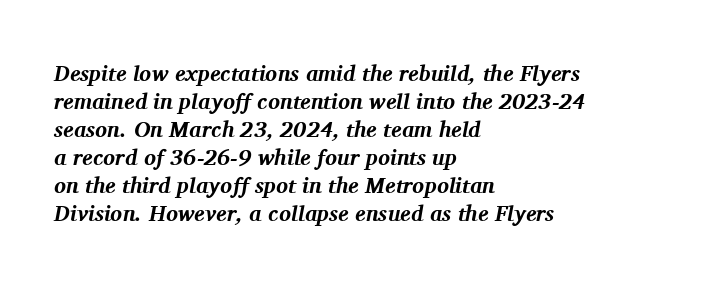
{"italic": "yes", "lean": "right", "slant_degrees": 11, "bold": "yes", "underline": "no", "align": "left", "line_spacing": "normal", "line_spacing_ratio": 1.27, "letter_spacing": "normal", "letter_spacing_em": 0.0, "glyph_px": 22}
